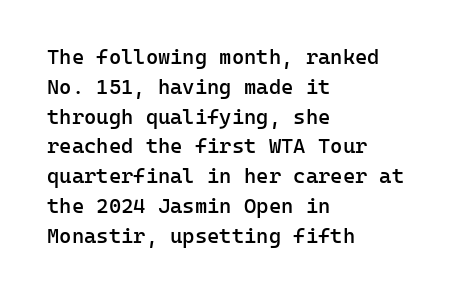
{"italic": "no", "bold": "semi", "underline": "no", "align": "left", "line_spacing": "normal", "line_spacing_ratio": 1.42, "letter_spacing": "normal", "letter_spacing_em": 0.0, "glyph_px": 21}
